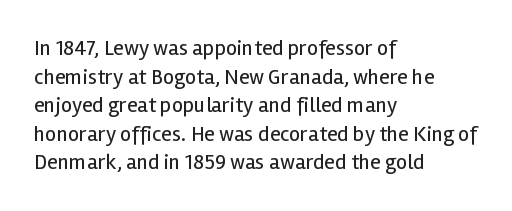
Q: Is the text bold? A: No.
Q: Is the text italic (slanted)? A: No, it is upright.
Q: Is the text underlined? A: No.
Q: How is the paragraph aligned? A: Left-aligned.
Q: Is the spacing between letters normal or unusually wide? A: Normal.
Q: Is the spacing between lines tight, normal or loose? A: Normal.
